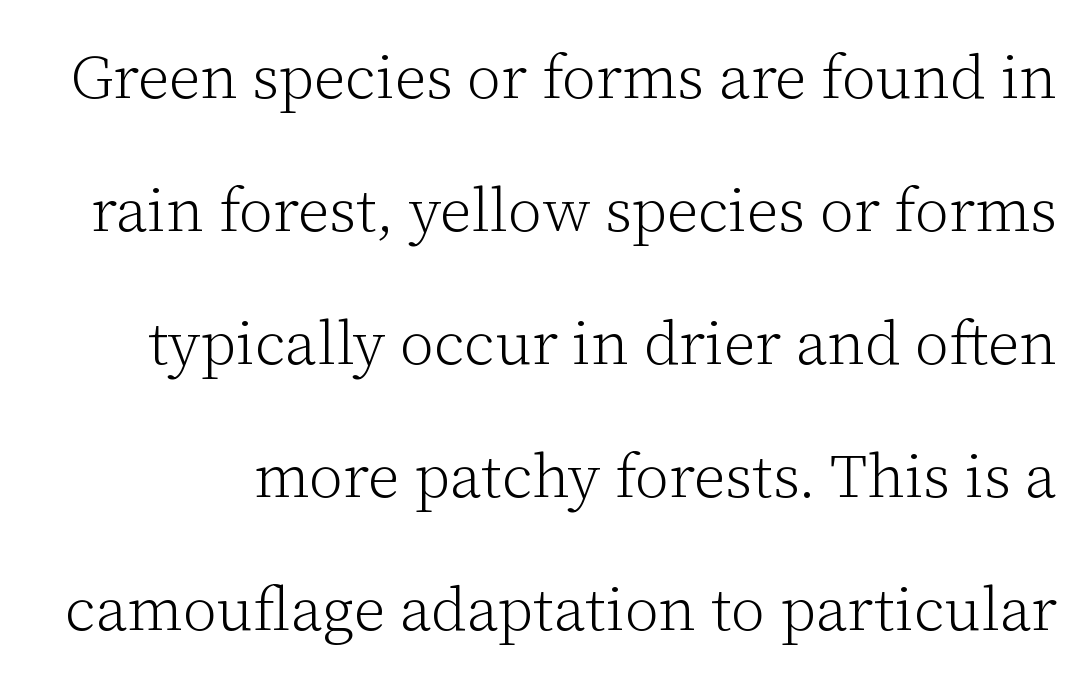
A typesetter would call this zero additional tracking. Old-style or modern, the face here clearly has serifs. The gap between lines stays unmarked. These lines are rendered in a variable-pitch font. Ascenders rise straight up at ninety degrees. The weight would be labelled regular, book, light, or lighter still.
